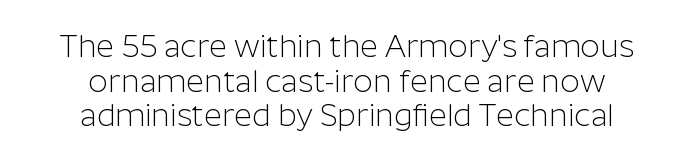
Proportional: the letters do not fall into vertical columns. Baseline-to-baseline distance is barely more than the letter height. Is the letter spacing exaggerated? No — it looks like the ordinary default. The glyphs in this specimen are sans serif. Posture: vertical.
